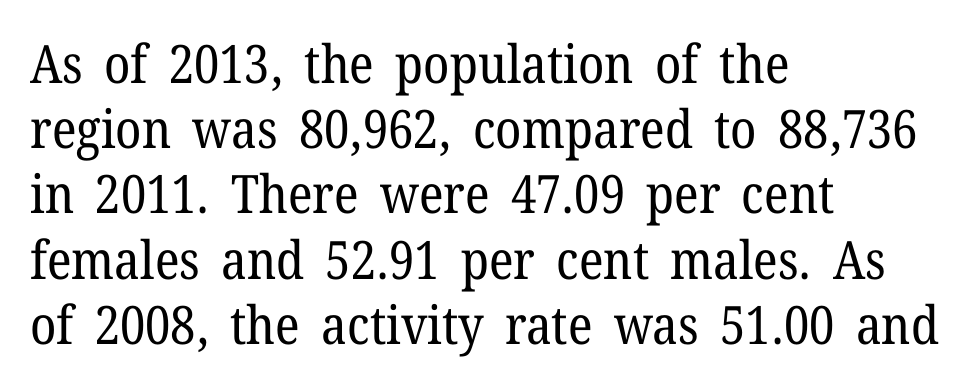
This sample uses plain, unmodified letter spacing. The paragraph shown leans on its left margin. A typesetter would call this proportional, since set widths differ per character. Quick note: not italic, upright. Any mark beneath the type? The region is blank.
